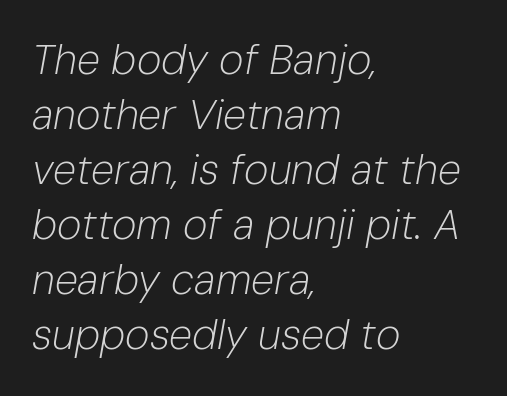
Q: Is the text bold? A: No.
Q: Is the text italic (slanted)? A: Yes, it leans right by about 10 degrees.
Q: Is the text underlined? A: No.
Q: How is the paragraph aligned? A: Left-aligned.
Q: Is the spacing between letters normal or unusually wide? A: Normal.
Q: Is the spacing between lines tight, normal or loose? A: Normal.
Q: Width (condensed, normal, or wide)? A: Normal.
Q: Stroke contrast? A: Low.
Q: x-height? A: Medium.
Q: Monospaced? A: No.
